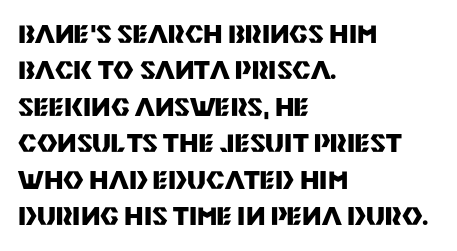
The letters are bold, with thick, heavy strokes. If you measured baseline to baseline, you'd find a middling distance. Posture: straight, roman, zero tilt. No word sits above an underline.
